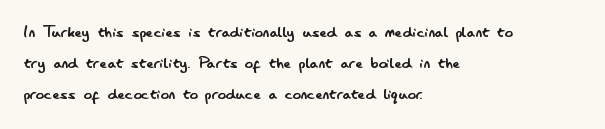
Q: Is the text bold? A: No.
Q: Is the text italic (slanted)? A: No, it is upright.
Q: Is the text underlined? A: No.
Q: How is the paragraph aligned? A: Left-aligned.
Q: Is the spacing between letters normal or unusually wide? A: Normal.
Q: Is the spacing between lines tight, normal or loose? A: Normal.
